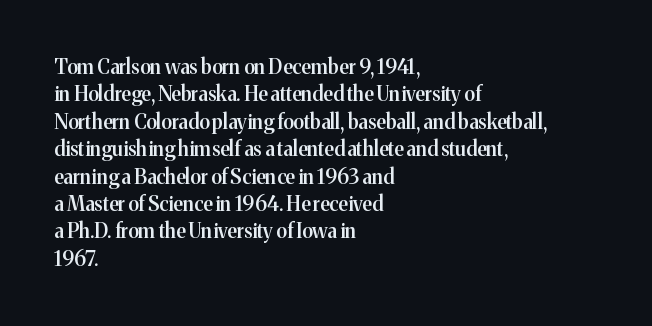
Q: Is the text bold? A: Semi-bold.
Q: Is the text italic (slanted)? A: No, it is upright.
Q: Is the text underlined? A: No.
Q: How is the paragraph aligned? A: Left-aligned.
Q: Is the spacing between letters normal or unusually wide? A: Normal.
Q: Is the spacing between lines tight, normal or loose? A: Normal.
